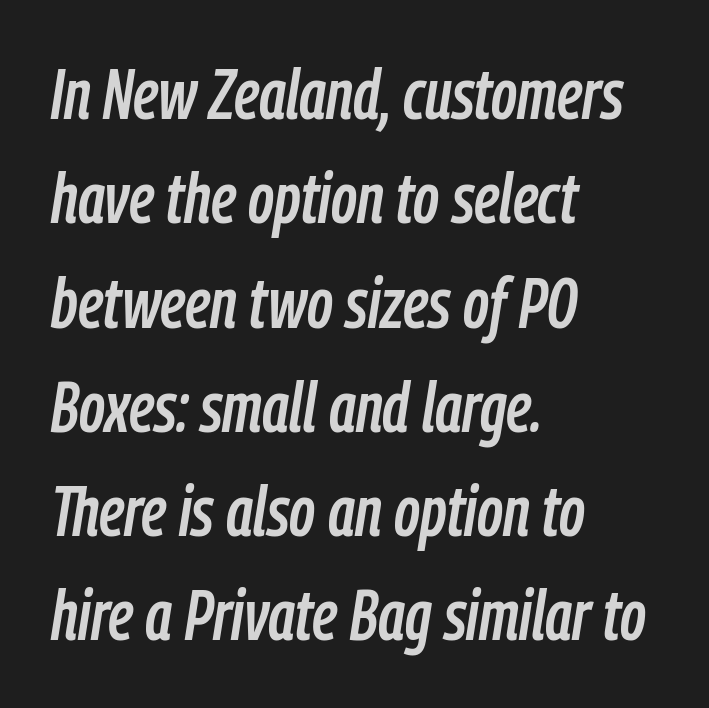
The image shows 70 px condensed type, italic (leaning right); set left-aligned, normal line spacing (1.49x), normal letter spacing, not underlined; low stroke contrast and a medium x-height.
